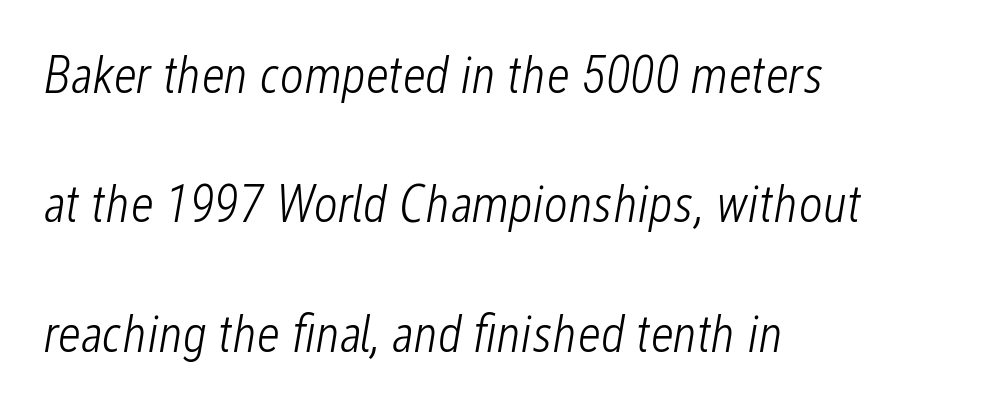
Q: Is the text bold? A: No.
Q: Is the text italic (slanted)? A: Yes, it leans right by about 12 degrees.
Q: Is the text underlined? A: No.
Q: How is the paragraph aligned? A: Left-aligned.
Q: Is the spacing between letters normal or unusually wide? A: Normal.
Q: Is the spacing between lines tight, normal or loose? A: Loose.
Q: Width (condensed, normal, or wide)? A: Condensed.
Q: Stroke contrast? A: Low.
Q: x-height? A: Medium.
Q: Monospaced? A: No.
